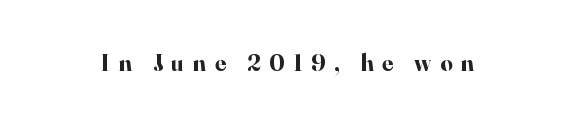
Q: Is the text bold? A: Yes.
Q: Is the text italic (slanted)? A: No, it is upright.
Q: Is the text underlined? A: No.
Q: Is the spacing between letters normal or unusually wide? A: Unusually wide.
